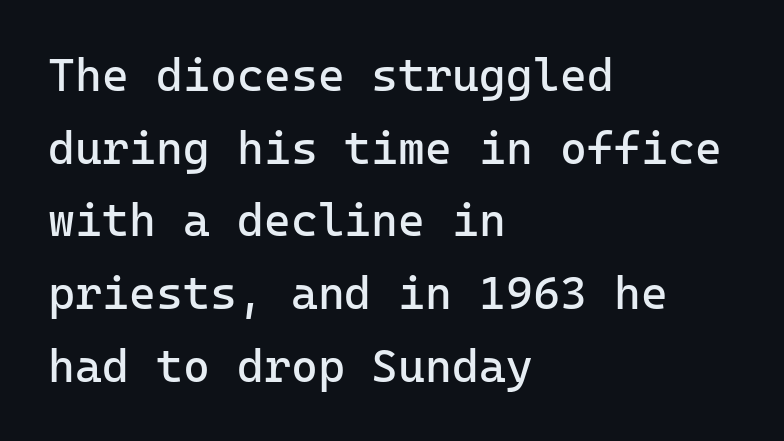
The image shows 46 px regular-weight sans-serif type, upright; set left-aligned, normal line spacing (1.58x), normal letter spacing, not underlined; low stroke contrast and a medium x-height.
